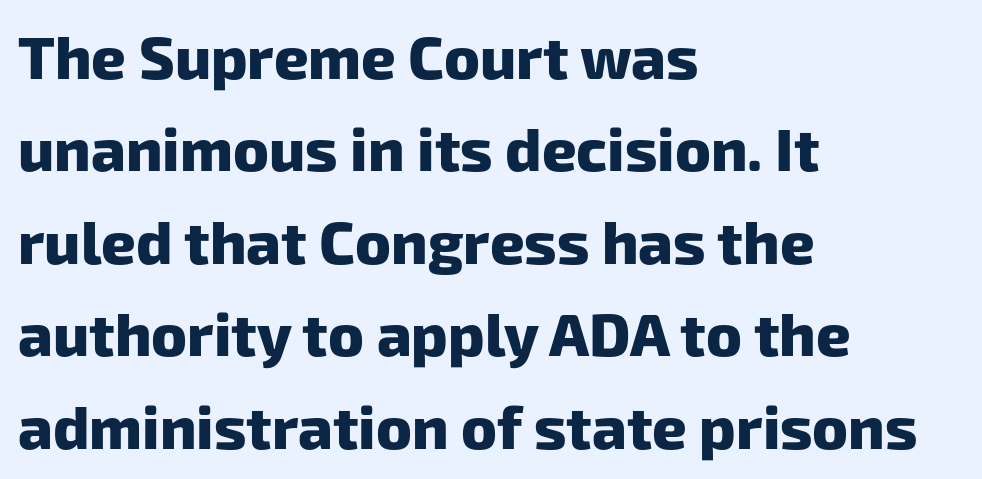
The image shows 60 px heavy sans-serif type; set left-aligned, normal line spacing (1.54x), normal letter spacing, not underlined; low stroke contrast and a medium x-height.
